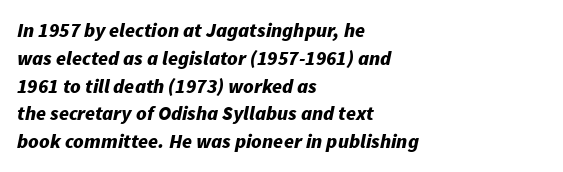
The face used here is rendered with its standard letterfit. The setting favours the left margin, as ordinary paragraphs usually do. Compared with ordinary roman type, these characters are visibly tilted. The strip under each line holds only bare page.
